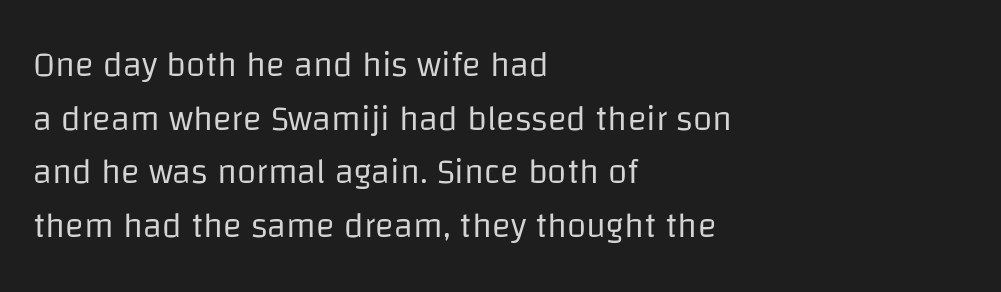
Caption: multi-line text, flush left, ragged right. Unlike a traditional serif, this face leaves its strokes unadorned. These lines are rendered in a variable-pitch font. This rendering features lettering with no underline. No chunkiness to these letters — they're not bold. One glance says typical: line gaps are just what's usual.
